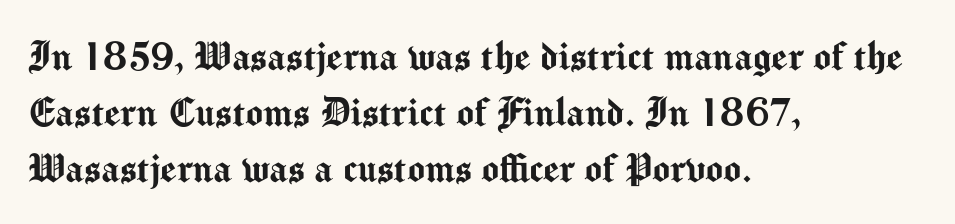
{"serif": "no", "italic": "no", "width": "normal", "stroke_contrast": "medium", "x_height": "medium", "monospaced": "no", "underline": "no", "align": "left", "line_spacing_ratio": 1.22, "letter_spacing": "normal", "letter_spacing_em": 0.0, "glyph_px": 46}
